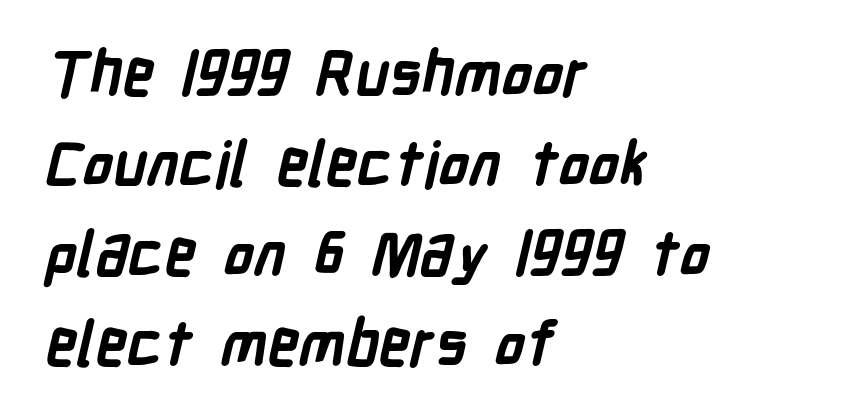
The image shows 62 px semibold, condensed sans-serif type; set left-aligned, normal line spacing (1.45x), normal letter spacing, not underlined; low stroke contrast and a medium x-height.
